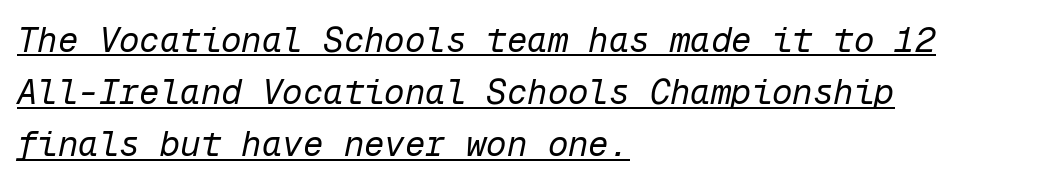
{"italic": "yes", "lean": "right", "slant_degrees": 12, "bold": "no", "weight": "regular", "width": "normal", "stroke_contrast": "low", "x_height": "medium", "monospaced": "yes", "underline": "yes", "align": "left", "line_spacing": "normal", "line_spacing_ratio": 1.53, "letter_spacing": "normal", "letter_spacing_em": 0.0, "glyph_px": 34}
